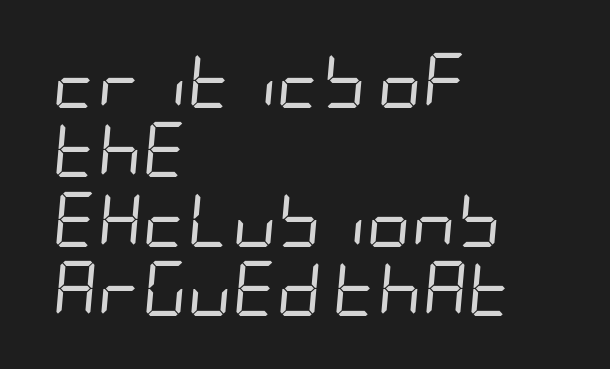
{"italic": "yes", "lean": "right", "slant_degrees": 5, "bold": "no", "weight": "regular", "width": "condensed", "stroke_contrast": "low", "x_height": "large", "underline": "no", "align": "left", "line_spacing": "normal", "line_spacing_ratio": 1.26, "letter_spacing": "normal", "letter_spacing_em": 0.0, "glyph_px": 55}
